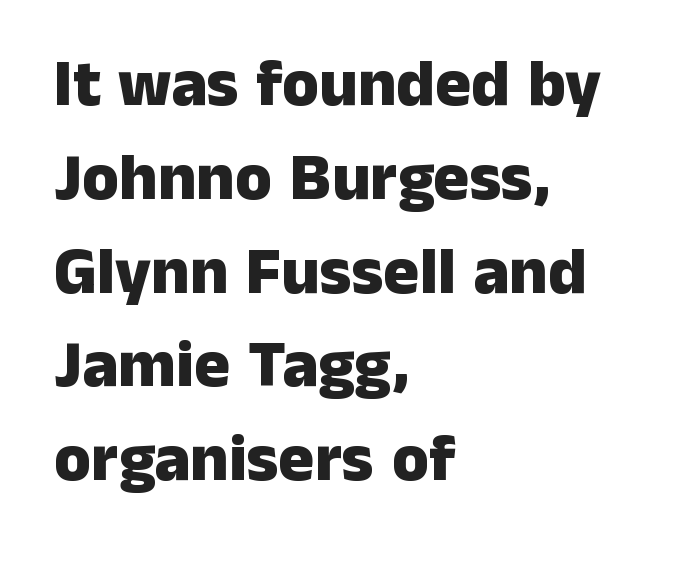
The tracking reads as untouched default to a designer's eye. The block of text has a typical density, with ordinary space between rows. Alignment: flush left. This is the regular roman posture of the typeface. These lines are composed in type without serifs.
